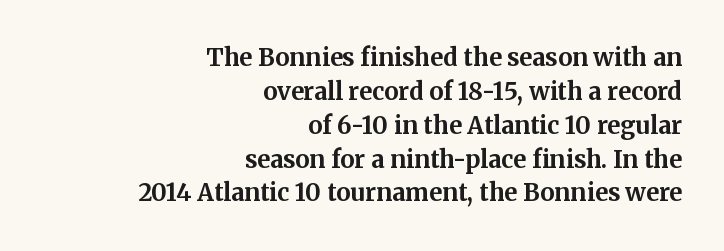
Q: Is the text bold? A: Yes.
Q: Is the text italic (slanted)? A: No, it is upright.
Q: Is the text underlined? A: No.
Q: How is the paragraph aligned? A: Right-aligned.
Q: Is the spacing between letters normal or unusually wide? A: Normal.
Q: Is the spacing between lines tight, normal or loose? A: Normal.
